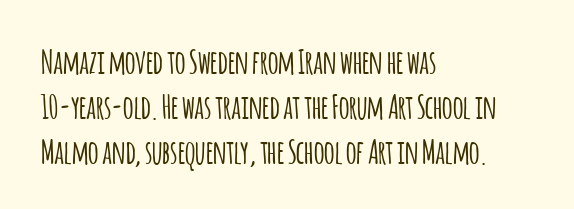
Q: Is the text italic (slanted)? A: No, it is upright.
Q: Is the typeface a serif or a sans-serif typeface? A: Sans-serif.
Q: Is the text underlined? A: No.
Q: How is the paragraph aligned? A: Left-aligned.
Q: Is the spacing between letters normal or unusually wide? A: Normal.
Q: Is the spacing between lines tight, normal or loose? A: Normal.
Q: Width (condensed, normal, or wide)? A: Condensed.
Q: Stroke contrast? A: Low.
Q: x-height? A: Large.
Q: Monospaced? A: No.
